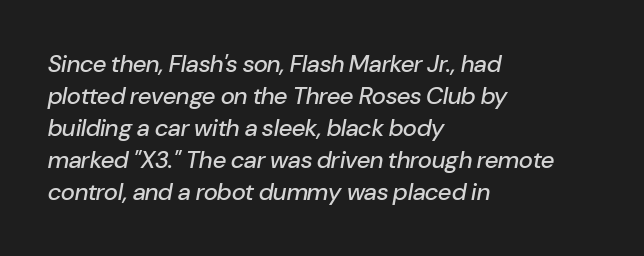
{"italic": "yes", "lean": "right", "slant_degrees": 10, "underline": "no", "align": "left", "line_spacing": "normal", "line_spacing_ratio": 1.33, "letter_spacing": "normal", "letter_spacing_em": 0.0, "glyph_px": 24}
